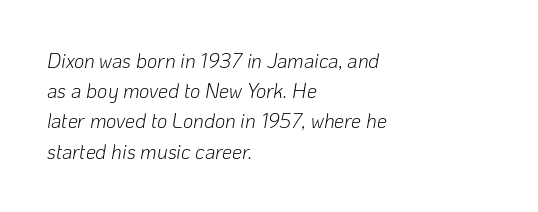
The image shows 20 px text type, italic (leaning right); set left-aligned, normal line spacing (1.51x), normal letter spacing, not underlined.
